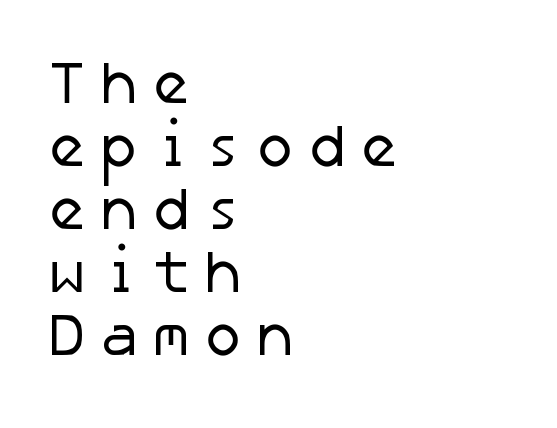
{"serif": "no", "bold": "no", "weight": "regular", "width": "normal", "stroke_contrast": "low", "x_height": "medium", "underline": "no", "align": "left", "line_spacing": "tight", "line_spacing_ratio": 1.05, "letter_spacing": "wide", "letter_spacing_em": 0.2, "glyph_px": 60}
